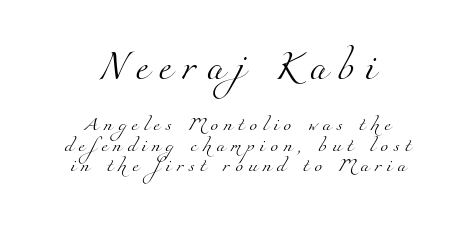
The image shows 28 px light serif type; set centered, normal line spacing (1.46x), unusually wide letter spacing (+0.38 em), not underlined; the first (top) block is 2.0x larger; medium stroke contrast and a small x-height.
